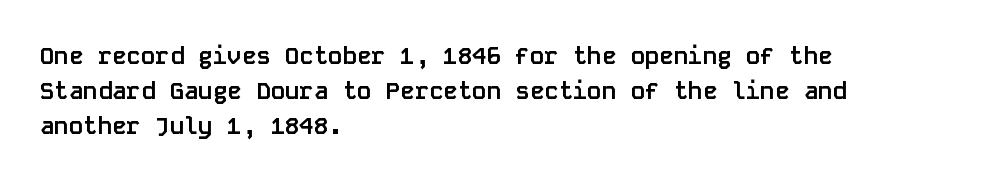
{"italic": "no", "bold": "yes", "underline": "no", "align": "left", "line_spacing": "normal", "line_spacing_ratio": 1.46, "letter_spacing": "normal", "letter_spacing_em": 0.0, "glyph_px": 24}
